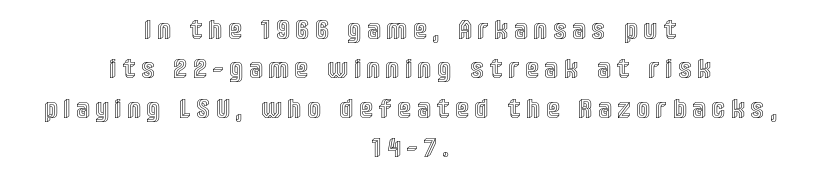
{"italic": "no", "underline": "no", "align": "center", "line_spacing": "normal", "line_spacing_ratio": 1.46, "letter_spacing": "wide", "letter_spacing_em": 0.29, "glyph_px": 27}
